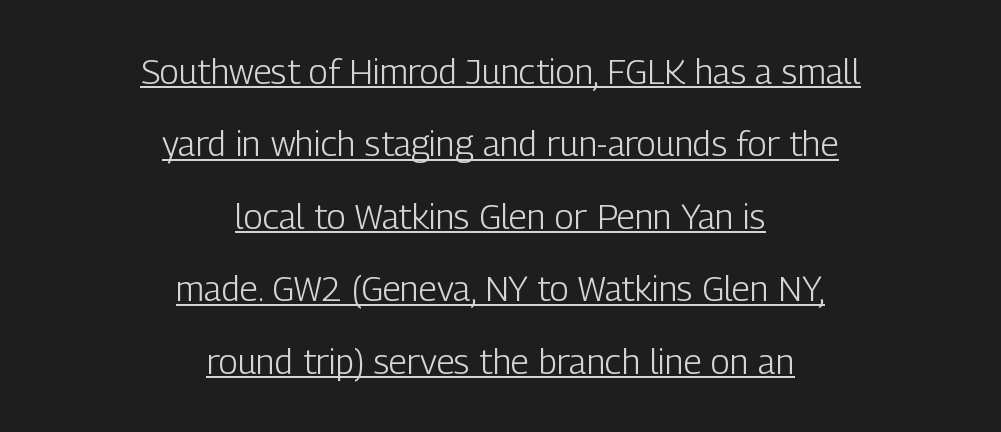
{"serif": "no", "italic": "no", "bold": "no", "weight": "light", "width": "condensed", "stroke_contrast": "low", "x_height": "medium", "monospaced": "no", "underline": "yes", "align": "center", "line_spacing": "loose", "line_spacing_ratio": 2.07, "letter_spacing": "normal", "letter_spacing_em": 0.0, "glyph_px": 35}
